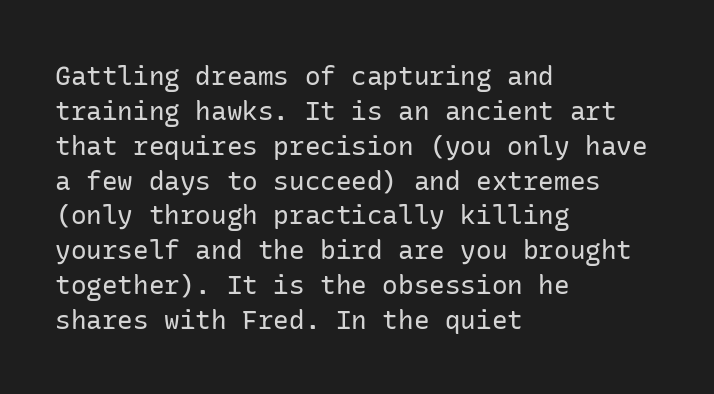
{"italic": "no", "bold": "no", "underline": "no", "align": "left", "line_spacing": "normal", "line_spacing_ratio": 1.34, "letter_spacing": "normal", "letter_spacing_em": 0.0, "glyph_px": 26}
